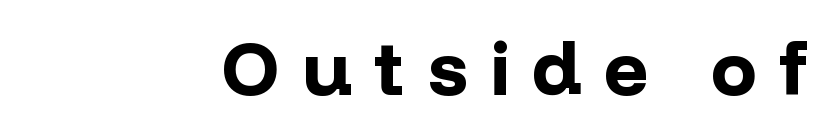
Does the copy run flush right? Yes — the right margin is perfectly even. Tracking value appears strongly positive — letters spread wide. Words float on clear page, feet unadorned. I'd describe the lettering as bold — thick and assertive. If you drew a line through each stem, it would be perfectly vertical. The typeface chosen for these lines omits serifs.
